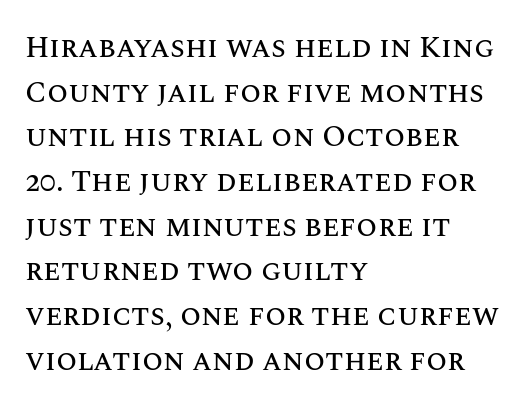
Q: Is the text italic (slanted)? A: No, it is upright.
Q: Is the text underlined? A: No.
Q: How is the paragraph aligned? A: Left-aligned.
Q: Is the spacing between letters normal or unusually wide? A: Normal.
Q: Is the spacing between lines tight, normal or loose? A: Normal.
Q: Width (condensed, normal, or wide)? A: Normal.
Q: Stroke contrast? A: Medium.
Q: x-height? A: Large.
Q: Monospaced? A: No.
